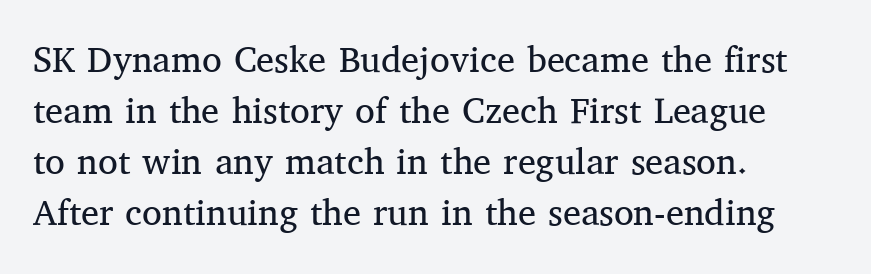
The type family on display is of the serif kind. There is no visible air inserted between adjacent glyphs. Note the varied advance widths — an 'i' is clearly narrower than an 'm'. Layout note: lines flush left. The foot of each line stays bare and open. Does the lettering tilt? It doesn't — this is upright.
